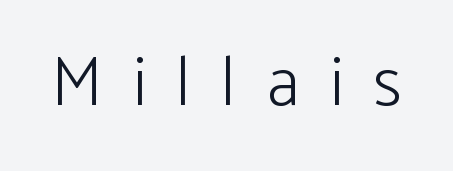
The image shows 70 px light sans-serif type, upright; set unusually wide letter spacing (+0.43 em), not underlined; low stroke contrast and a medium x-height.
